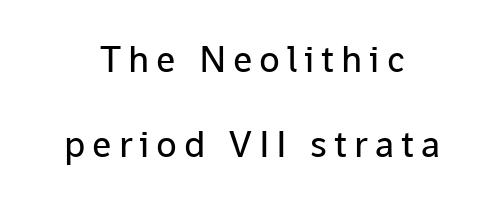
Whoever set this chose breathing room over compactness in the vertical rhythm. Serifs: no, the terminals of the letterforms are clean. Unlike italic type, these characters show no tilt at all. These lines are centered, leaving both edges ragged.
